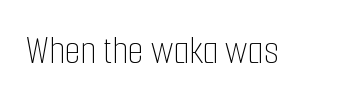
Heaviness? Minimal to ordinary, like unemphasized prose. No word sits above an underline. Looks like regular typesetting: each glyph gets only the width it needs. The type sits square on the baseline with zero lean. Words appear dense and cohesive because spacing is normal.
